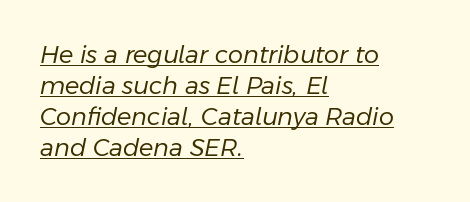
On a weight scale, this lands at 450 or below. One glance says typical: line gaps are just what's usual. Each word holds together tightly as a unit, with standard inter-letter gaps. Visually the block forms a straight wall on the left and a jagged coastline on the right. Underlining? Definitely there. This sample uses an oblique cut, with every glyph tilted off the vertical.
